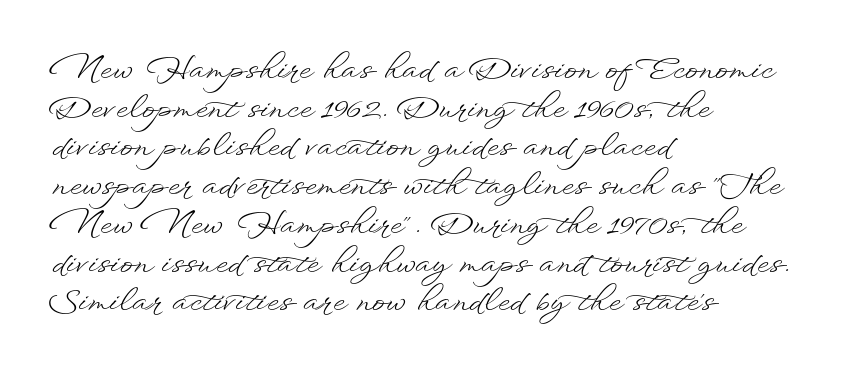
Teacher's note: observe the even left margin — that is flush-left alignment. The face used here is proportionally spaced, like ordinary book or web type. The tracking reads as untouched default to a designer's eye. How would I describe the line gaps? Plain and ordinary.
